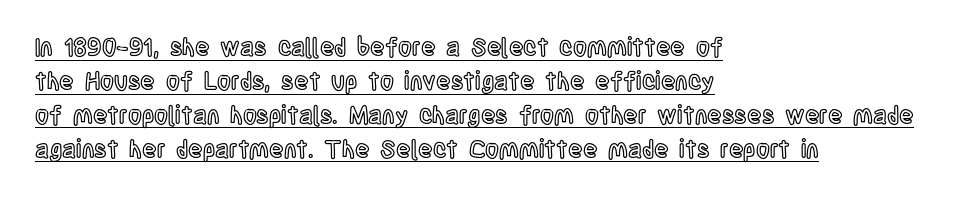
The line texture is even and compact thanks to regular tracking. This rendering features underlined lettering. In terms of leading, this rendering sits right in the middle. The paragraph has a hard left edge and a soft right edge. The lettering holds an erect, upright posture throughout.
